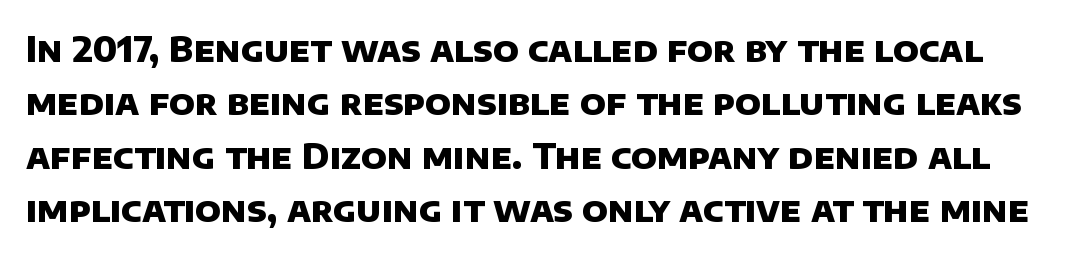
Q: Is the text bold? A: Yes.
Q: Is the typeface a serif or a sans-serif typeface? A: Sans-serif.
Q: Is the text underlined? A: No.
Q: Is the spacing between letters normal or unusually wide? A: Normal.
Q: Is the spacing between lines tight, normal or loose? A: Normal.
Q: Width (condensed, normal, or wide)? A: Normal.
Q: Stroke contrast? A: Low.
Q: x-height? A: Large.
Q: Monospaced? A: No.
